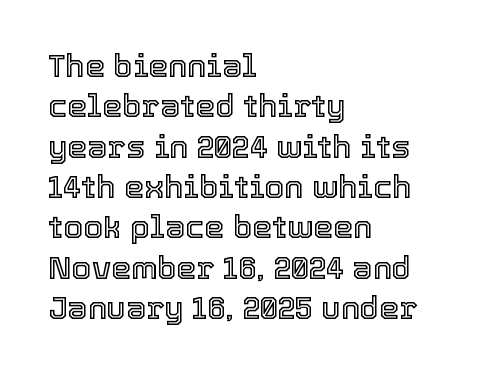
The lines are quadded left. Upright lettering throughout. The face used here is rendered with its standard letterfit. Underlining? Definitely not there.
